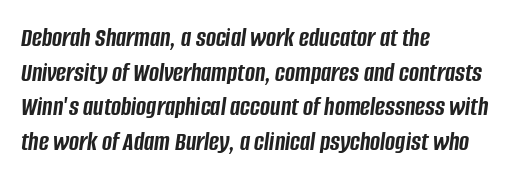
The lettering tilts uniformly, giving the passage an italic look. Leading matches the norm, producing a regular column. Strokes here are thick enough to call this a true bold. Rule under the text: the space is simply empty. Reading down the block, your eye returns to a fixed left position each line.
